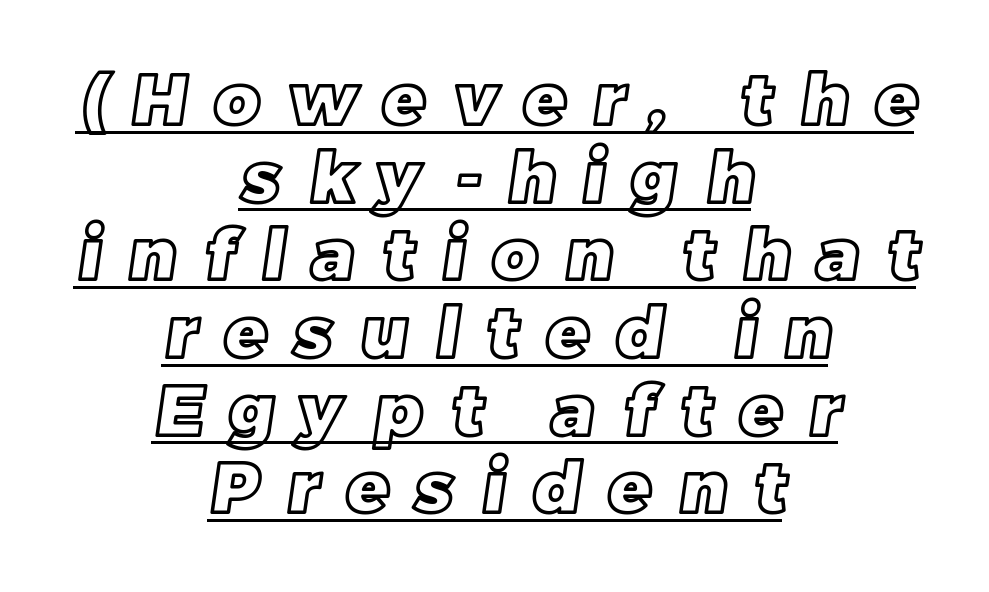
Q: Is the text underlined? A: Yes.
Q: How is the paragraph aligned? A: Centered.
Q: Is the spacing between letters normal or unusually wide? A: Unusually wide.
Q: Is the spacing between lines tight, normal or loose? A: Tight.
Q: Width (condensed, normal, or wide)? A: Normal.
Q: x-height? A: Large.
Q: Monospaced? A: No.
